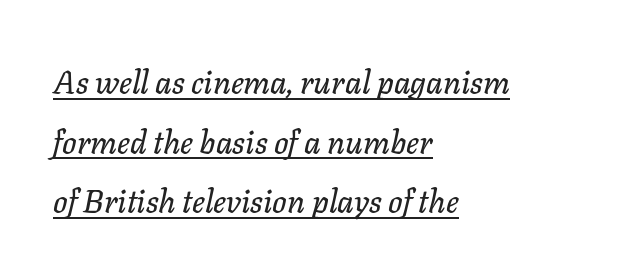
Q: Is the text italic (slanted)? A: Yes, it leans right by about 11 degrees.
Q: Is the text underlined? A: Yes.
Q: How is the paragraph aligned? A: Left-aligned.
Q: Is the spacing between letters normal or unusually wide? A: Normal.
Q: Width (condensed, normal, or wide)? A: Normal.
Q: Stroke contrast? A: Low.
Q: x-height? A: Medium.
Q: Monospaced? A: No.
